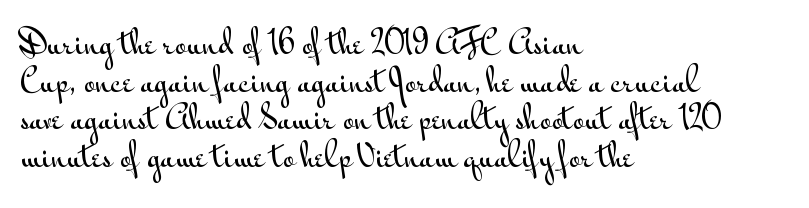
I'd call this a sans setting — the letters go barefoot. The lines in this sample share a left origin and differ only in where they stop. Descenders are the only things crossing below the line. Varying glyph widths throughout — classic text-font behaviour.
